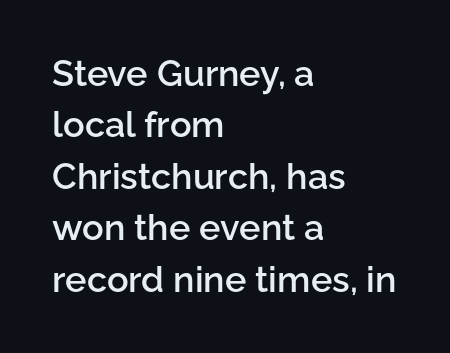
The image shows 36 px semibold sans-serif type, upright; set left-aligned, normal line spacing (1.43x), normal letter spacing, not underlined; low stroke contrast and a medium x-height.
